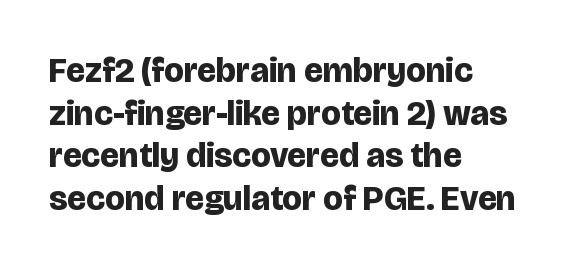
{"serif": "no", "italic": "no", "bold": "yes", "weight": "bold", "width": "normal", "stroke_contrast": "low", "x_height": "large", "monospaced": "no", "underline": "no", "align": "left", "line_spacing_ratio": 1.22, "letter_spacing": "normal", "letter_spacing_em": 0.0, "glyph_px": 35}
